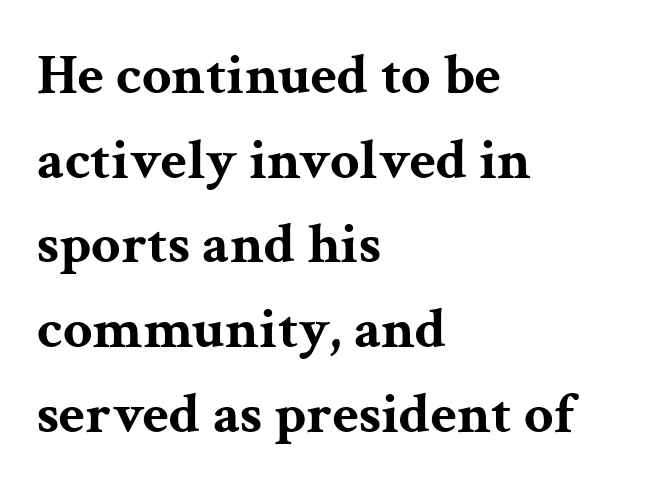
Q: Is the text bold? A: Yes.
Q: Is the text italic (slanted)? A: No, it is upright.
Q: Is the typeface a serif or a sans-serif typeface? A: Serif.
Q: Is the text underlined? A: No.
Q: How is the paragraph aligned? A: Left-aligned.
Q: Is the spacing between letters normal or unusually wide? A: Normal.
Q: Is the spacing between lines tight, normal or loose? A: Normal.
Q: Width (condensed, normal, or wide)? A: Wide.
Q: Stroke contrast? A: Medium.
Q: x-height? A: Medium.
Q: Monospaced? A: No.
